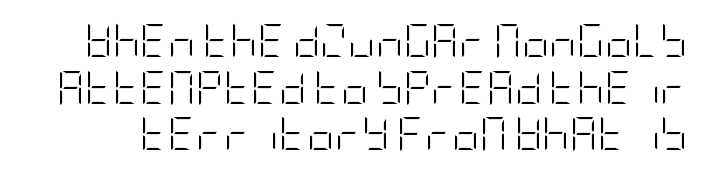
Type without underlining. This sample uses an upright cut, with every glyph sitting square on the baseline. Students, observe: this is what conventionally led text looks like. Short note: letters normally spaced. Vertical stems look standard width or narrower in stroke.
